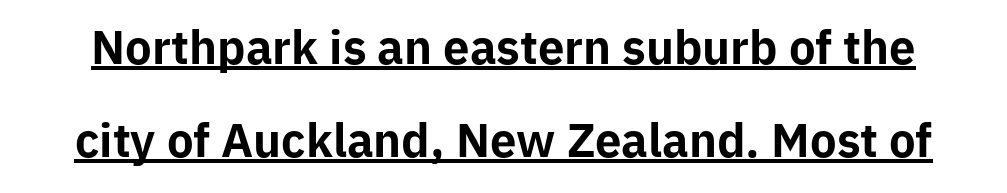
The image shows 45 px bold sans-serif type, upright; set loose line spacing (2.06x), normal letter spacing, underlined; low stroke contrast and a medium x-height.
